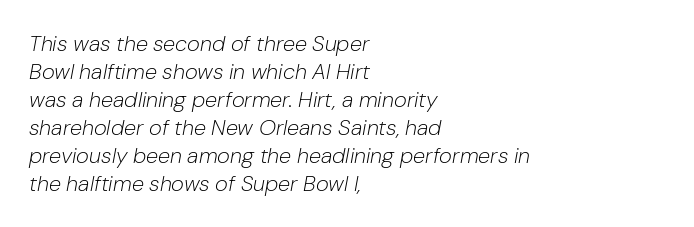
Q: Is the text bold? A: No.
Q: Is the text italic (slanted)? A: Yes, it leans right by about 10 degrees.
Q: Is the text underlined? A: No.
Q: How is the paragraph aligned? A: Left-aligned.
Q: Is the spacing between letters normal or unusually wide? A: Normal.
Q: Is the spacing between lines tight, normal or loose? A: Normal.
